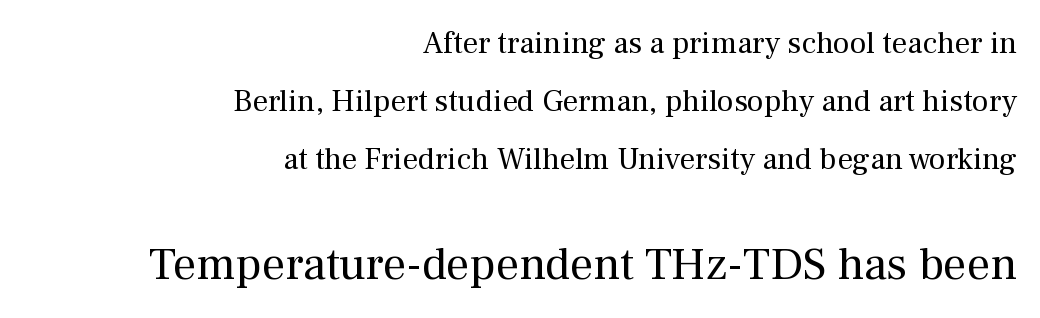
Q: Is the text bold? A: No.
Q: Is the text italic (slanted)? A: No, it is upright.
Q: Is the typeface a serif or a sans-serif typeface? A: Serif.
Q: Is the text underlined? A: No.
Q: How is the paragraph aligned? A: Right-aligned.
Q: Is the spacing between letters normal or unusually wide? A: Normal.
Q: Which block of text is set in a larger size, the first (top) or the second (bottom)? A: The second (bottom) one.
Q: Width (condensed, normal, or wide)? A: Normal.
Q: Stroke contrast? A: Medium.
Q: x-height? A: Medium.
Q: Monospaced? A: No.
